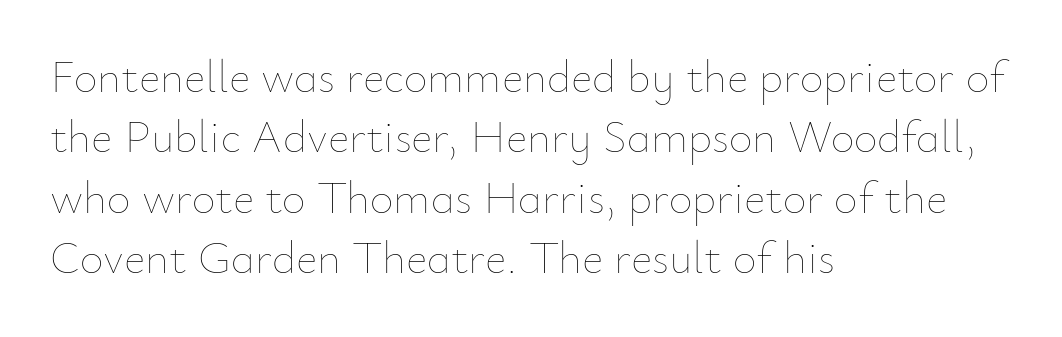
Check the space under the baseline: it is left empty. Honestly, the letter spacing is just normal — you wouldn't notice it. This reads as an unemphasized weight, regular at the heaviest. Do the characters align in a grid? No, the font is proportional. Regarding leading, the lines here are spaced in the standard way. A student would call this left alignment; a typographer would say flush left, rag right.
